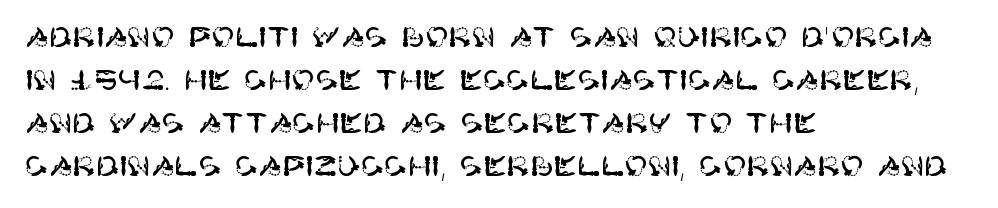
{"serif": "no", "italic": "no", "width": "normal", "stroke_contrast": "high", "x_height": "large", "underline": "no", "align": "left", "line_spacing": "normal", "line_spacing_ratio": 1.54, "letter_spacing": "normal", "letter_spacing_em": 0.0, "glyph_px": 28}
